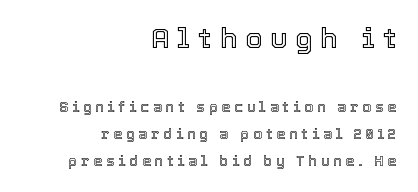
Q: Is the text italic (slanted)? A: No, it is upright.
Q: Is the text underlined? A: No.
Q: How is the paragraph aligned? A: Right-aligned.
Q: Is the spacing between letters normal or unusually wide? A: Unusually wide.
Q: Is the spacing between lines tight, normal or loose? A: Loose.
Q: Which block of text is set in a larger size, the first (top) or the second (bottom)? A: The first (top) one.
Q: Width (condensed, normal, or wide)? A: Normal.
Q: x-height? A: Medium.
Q: Monospaced? A: No.
